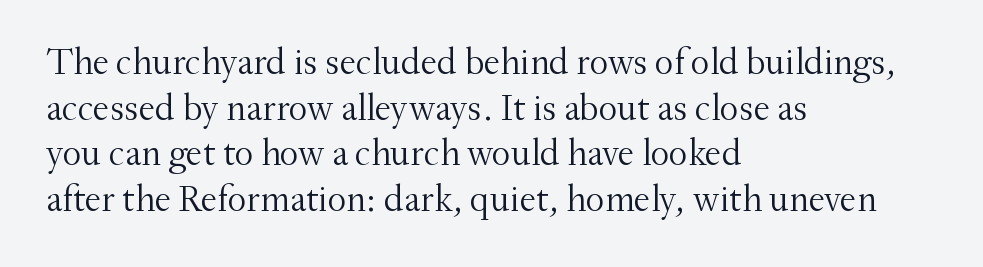
The space beneath each line is pristine and unruled. No heavy texture on the line: the type isn't bold. These lines are rendered in a variable-pitch font. The type is set solid horizontally, with unmodified tracking. Every row of glyphs begins at an identical x-position on the left. You can tell from the footed stems that serif type was used.
